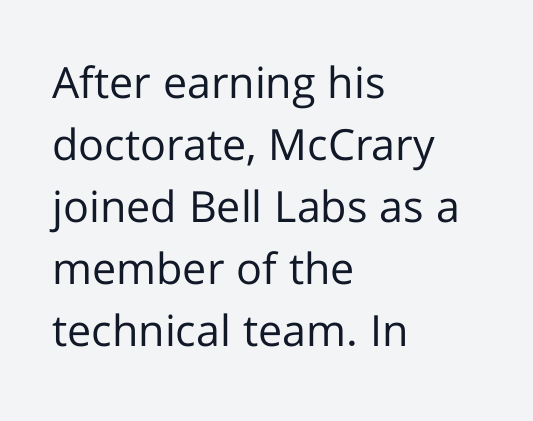
Alignment: flush left. Letters have the restrained weight of plain body copy at most. Whoever set this chose a conventional vertical rhythm. Unlike italic type, these characters show no tilt at all. The passage shown is typed in a proportional face where columns would drift. Descenders are the only things crossing below the line.
